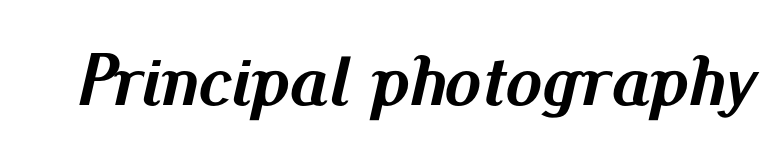
No word sits above an underline. The specimen reads as italic at a glance. Character widths vary here, with narrow letters taking less room than wide ones. How heavy is the stroke? Heavy — this is a bold. Caption: standard tracking, unaltered.
